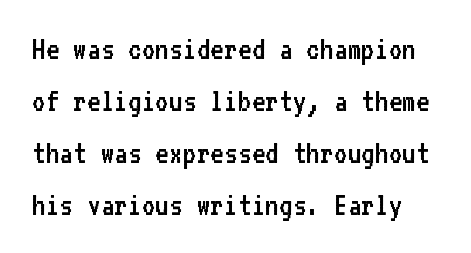
The image shows 33 px regular-weight sans-serif type, upright, monospaced; set normal line spacing (1.58x), normal letter spacing, not underlined; low stroke contrast and a medium x-height.
